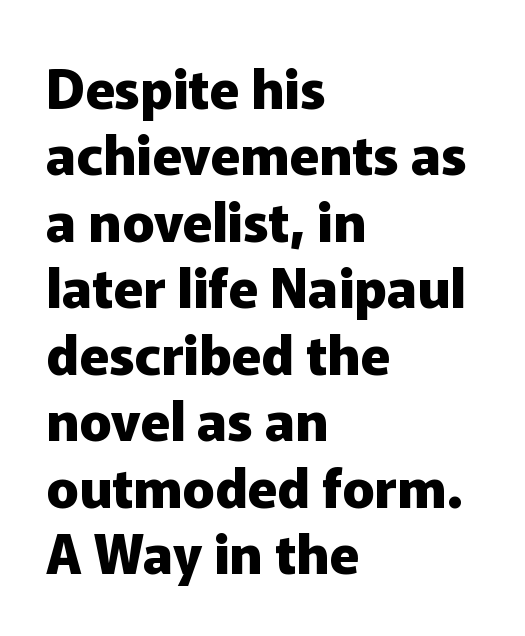
The image shows 54 px heavy sans-serif type, upright; set left-aligned, line spacing 1.23x, normal letter spacing, not underlined; low stroke contrast and a medium x-height.
